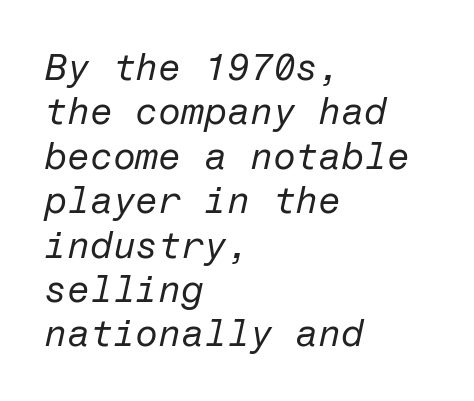
These lines stack with their left ends in a neat column. There's an unmistakable incline to the writing here. Is the letter spacing exaggerated? No — it looks like the ordinary default. Decoration check: the copy has no underline. No letter is thick-stroked: the sample isn't bold.
